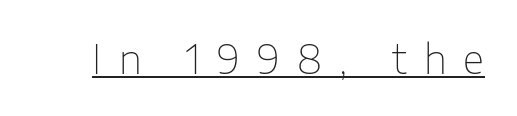
How are the letters spaced? Widely, with obvious added tracking. The rendering shows plain stroke endings on the letterforms — a sans-serif design. Note the varied advance widths — an 'i' is clearly narrower than an 'm'. The lettering is marked with a stroke running underneath it.
